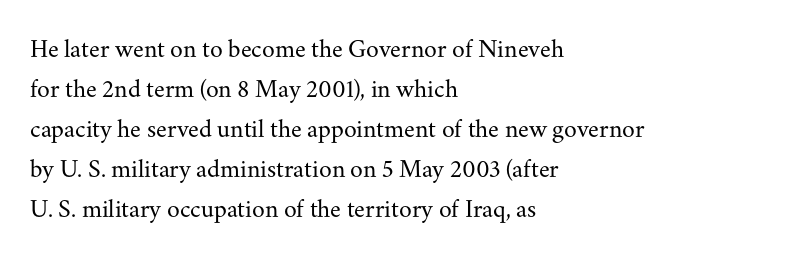
Descender tails drop into unmarked territory. Stroke mass is kept to a normal reading level or below. Default kerning and tracking; the words read as compact shapes. Teacher's note: observe the even left margin — that is flush-left alignment.
